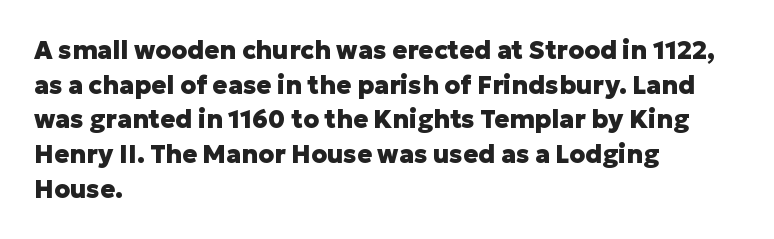
The image shows 25 px bold type, upright; set left-aligned, normal line spacing (1.39x), normal letter spacing, not underlined.
